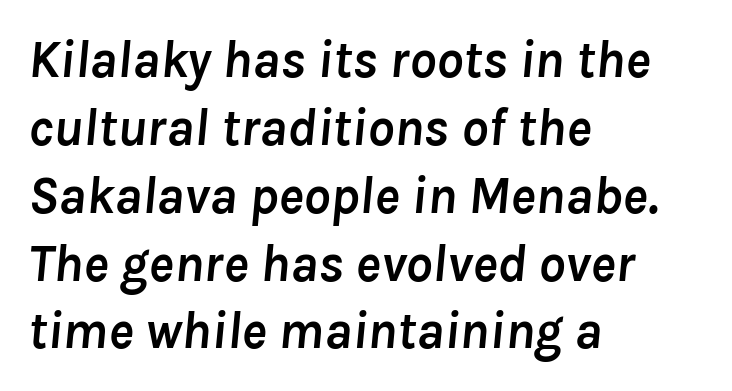
Q: Is the text bold? A: Yes.
Q: Is the text italic (slanted)? A: Yes, it leans right by about 8 degrees.
Q: Is the text underlined? A: No.
Q: How is the paragraph aligned? A: Left-aligned.
Q: Is the spacing between letters normal or unusually wide? A: Normal.
Q: Is the spacing between lines tight, normal or loose? A: Normal.
Q: Width (condensed, normal, or wide)? A: Normal.
Q: Stroke contrast? A: Low.
Q: x-height? A: Medium.
Q: Monospaced? A: No.
